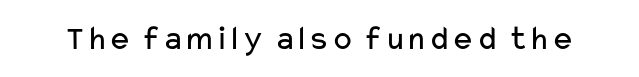
Q: Is the text bold? A: No.
Q: Is the text italic (slanted)? A: No, it is upright.
Q: Is the typeface a serif or a sans-serif typeface? A: Sans-serif.
Q: Is the text underlined? A: No.
Q: Is the spacing between letters normal or unusually wide? A: Normal.
Q: Width (condensed, normal, or wide)? A: Wide.
Q: Stroke contrast? A: Low.
Q: x-height? A: Medium.
Q: Monospaced? A: No.
